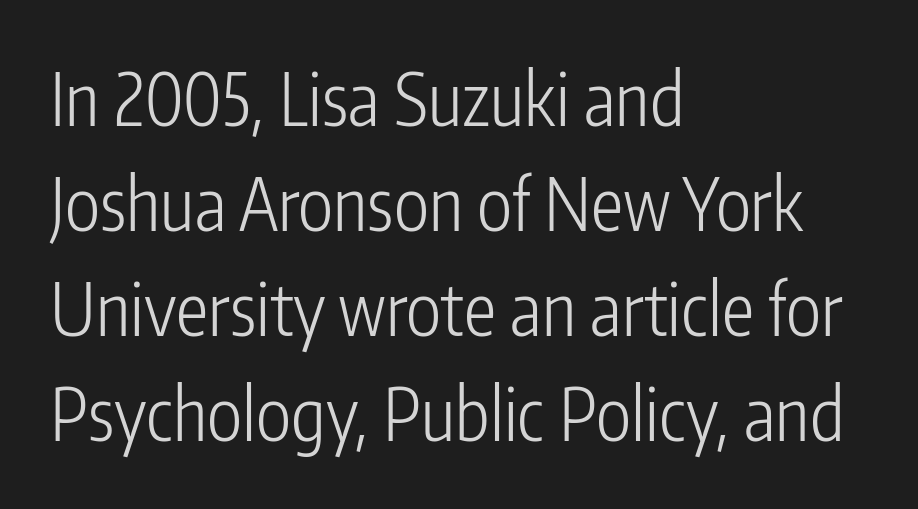
Reading down the block, your eye returns to a fixed left position each line. A typesetter would call this zero additional tracking. This is the regular roman posture of the typeface. Think of a printed novel: that variable character pitch is what you see here. Compared with typical paragraphs, the rows here are spaced about the same. Check where the strokes stop: nothing finishes them off — pure sans.
